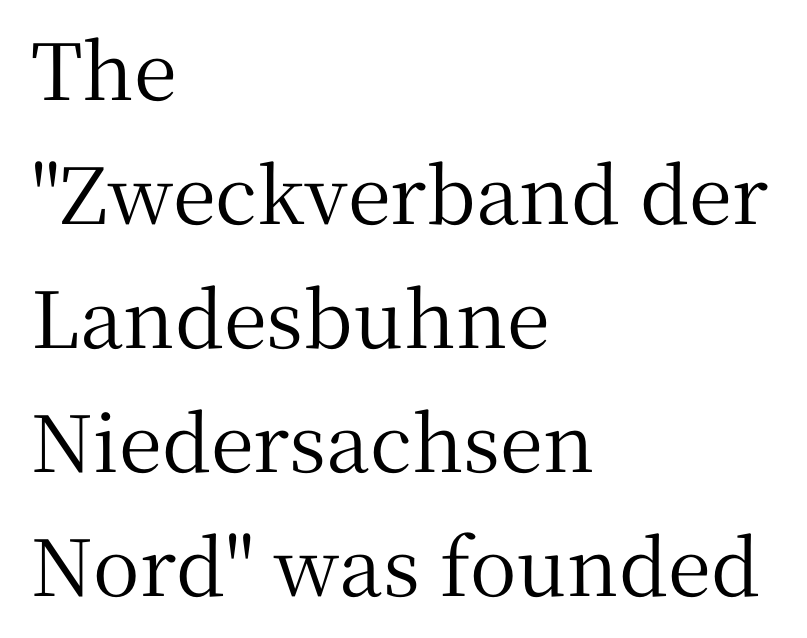
The image shows 78 px serif type, upright; set left-aligned, normal line spacing (1.59x), normal letter spacing, not underlined; medium stroke contrast and a medium x-height.
